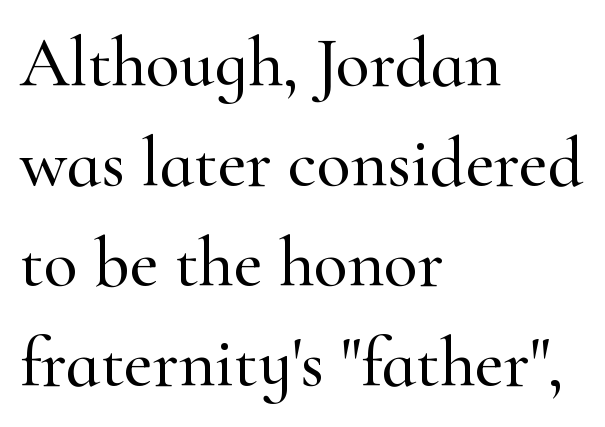
Q: Is the text italic (slanted)? A: No, it is upright.
Q: Is the typeface a serif or a sans-serif typeface? A: Serif.
Q: Is the text underlined? A: No.
Q: How is the paragraph aligned? A: Left-aligned.
Q: Is the spacing between letters normal or unusually wide? A: Normal.
Q: Is the spacing between lines tight, normal or loose? A: Normal.
Q: Width (condensed, normal, or wide)? A: Normal.
Q: Stroke contrast? A: High.
Q: x-height? A: Small.
Q: Monospaced? A: No.
